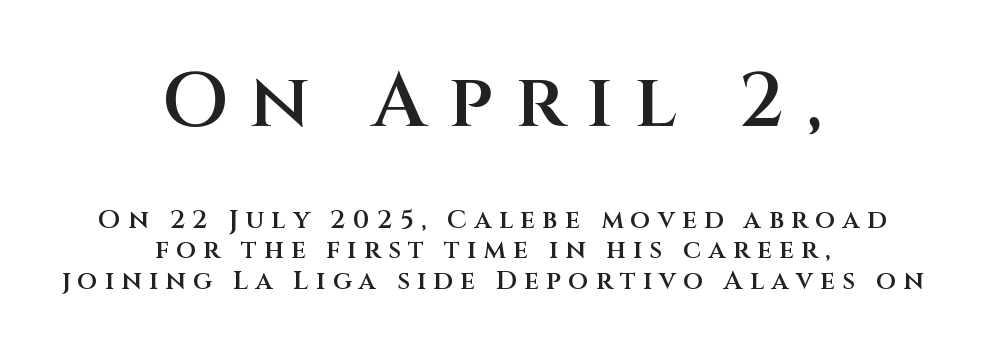
Q: Is the text bold? A: Semi-bold.
Q: Is the text italic (slanted)? A: No, it is upright.
Q: Is the typeface a serif or a sans-serif typeface? A: Sans-serif.
Q: Is the text underlined? A: No.
Q: How is the paragraph aligned? A: Centered.
Q: Is the spacing between letters normal or unusually wide? A: Unusually wide.
Q: Which block of text is set in a larger size, the first (top) or the second (bottom)? A: The first (top) one.
Q: Width (condensed, normal, or wide)? A: Normal.
Q: Stroke contrast? A: Medium.
Q: x-height? A: Large.
Q: Monospaced? A: No.
